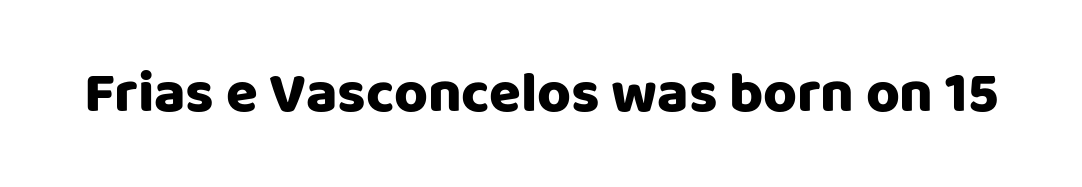
Q: Is the text italic (slanted)? A: No, it is upright.
Q: Is the typeface a serif or a sans-serif typeface? A: Sans-serif.
Q: Is the text underlined? A: No.
Q: Is the spacing between letters normal or unusually wide? A: Normal.
Q: Width (condensed, normal, or wide)? A: Normal.
Q: Stroke contrast? A: Low.
Q: x-height? A: Large.
Q: Monospaced? A: No.
